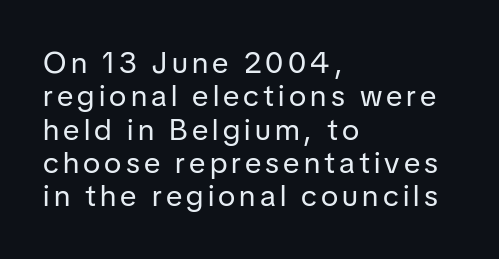
The image shows 30 px regular-weight sans-serif type, upright; set left-aligned, tight line spacing (1.11x), not underlined; low stroke contrast and a medium x-height.
